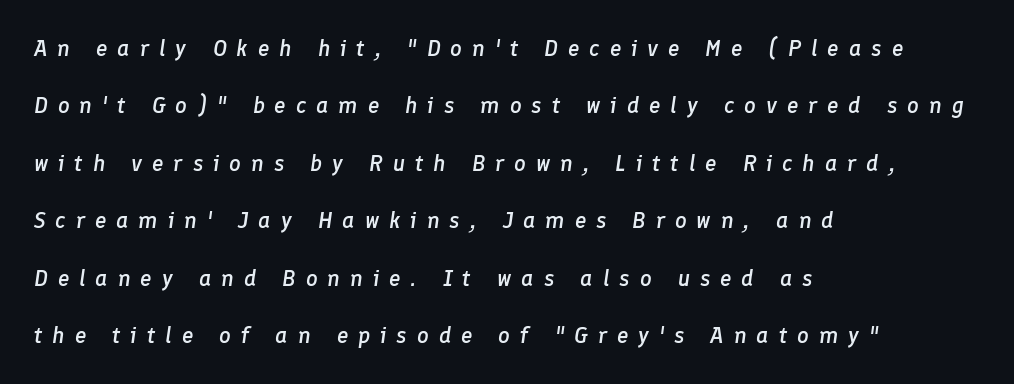
Which margin do the lines hug? The left one — the right edge is uneven. Check under the words: just untouched page. There's an unmistakable incline to the writing here. The face used here is a semibold: visibly heavier than regular, lighter than bold. Airy leading. Spacing between characters has been opened up far beyond the box default.
